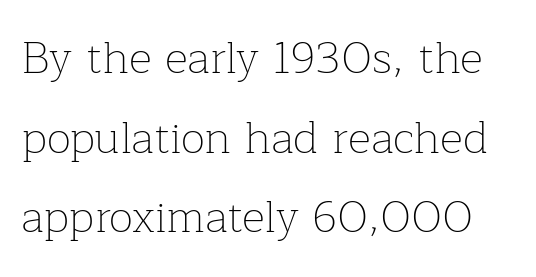
Words float on clear page, feet unadorned. Unbolded letterforms with no extra heft. Nope, not italic — everything's standing straight. The font family rendered here belongs to the serif group. Varying glyph widths throughout — classic text-font behaviour.
